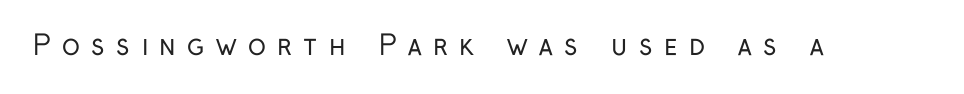
Q: Is the text bold? A: No.
Q: Is the text italic (slanted)? A: No, it is upright.
Q: Is the text underlined? A: No.
Q: Is the spacing between letters normal or unusually wide? A: Unusually wide.
